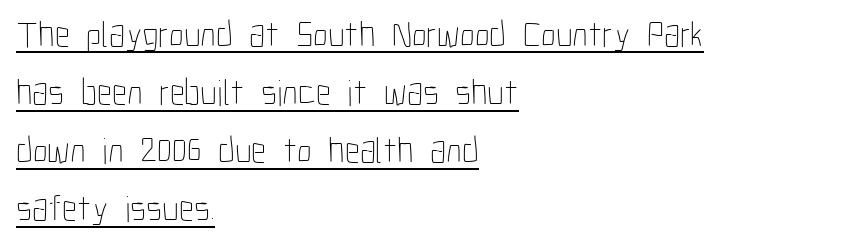
The image shows 37 px thin, condensed type, upright; set left-aligned, normal line spacing (1.57x), normal letter spacing, underlined; low stroke contrast and a medium x-height.
